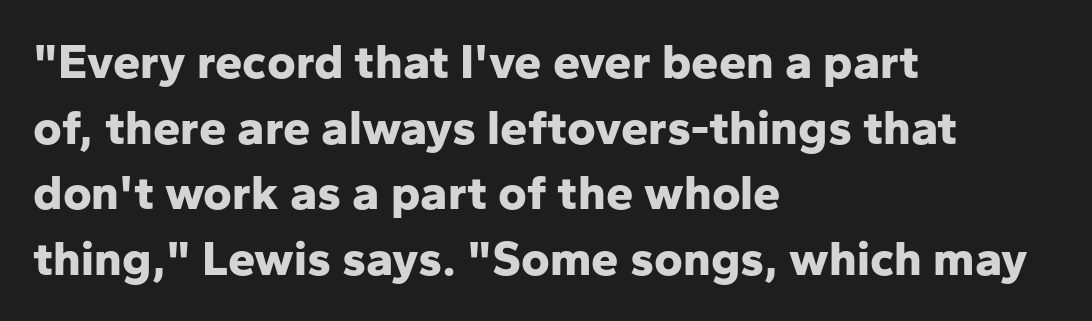
Line beginnings align vertically; line endings do not. Descenders hang freely into open space. I'd describe the lettering as bold — thick and assertive. A typesetter would call this proportional, since set widths differ per character.
